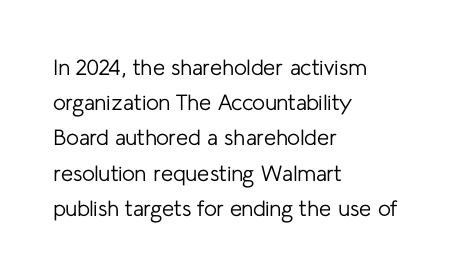
Q: Is the text bold? A: No.
Q: Is the text italic (slanted)? A: No, it is upright.
Q: Is the text underlined? A: No.
Q: How is the paragraph aligned? A: Left-aligned.
Q: Is the spacing between letters normal or unusually wide? A: Normal.
Q: Is the spacing between lines tight, normal or loose? A: Normal.
